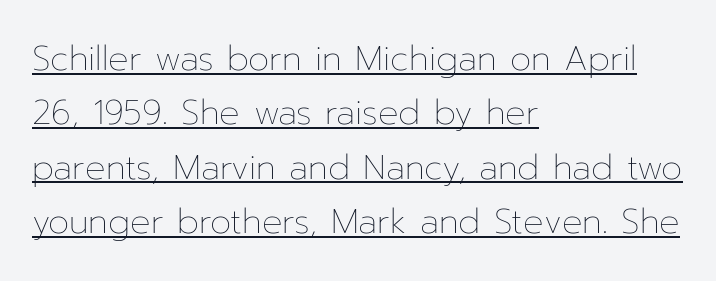
Nothing unusual about the tracking: characters are spaced as the font intends. On a weight scale, this lands at 450 or below. Is this a fixed-width face? No — the glyphs have proportional, varying widths. What decoration does the sample have? An underline.
